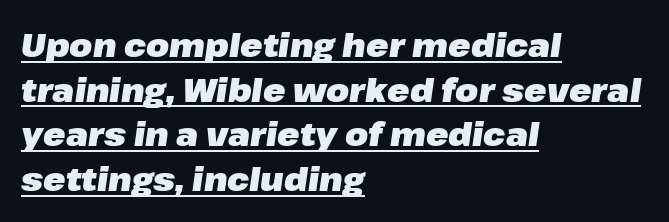
Q: Is the text bold? A: Yes.
Q: Is the text italic (slanted)? A: Yes, it leans right by about 8 degrees.
Q: Is the text underlined? A: Yes.
Q: How is the paragraph aligned? A: Left-aligned.
Q: Is the spacing between letters normal or unusually wide? A: Normal.
Q: Is the spacing between lines tight, normal or loose? A: Normal.
Q: Width (condensed, normal, or wide)? A: Normal.
Q: Stroke contrast? A: Low.
Q: x-height? A: Medium.
Q: Monospaced? A: No.
